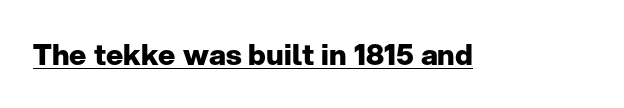
The image shows 29 px heavy sans-serif type, upright; set normal letter spacing, underlined; low stroke contrast and a medium x-height.
